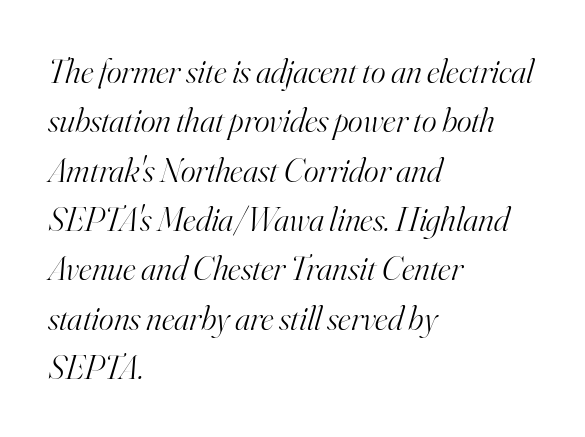
Q: Is the text bold? A: No.
Q: Is the text italic (slanted)? A: Yes, it leans right by about 16 degrees.
Q: Is the typeface a serif or a sans-serif typeface? A: Serif.
Q: Is the text underlined? A: No.
Q: How is the paragraph aligned? A: Left-aligned.
Q: Is the spacing between letters normal or unusually wide? A: Normal.
Q: Is the spacing between lines tight, normal or loose? A: Normal.
Q: Width (condensed, normal, or wide)? A: Normal.
Q: Stroke contrast? A: High.
Q: x-height? A: Small.
Q: Monospaced? A: No.
